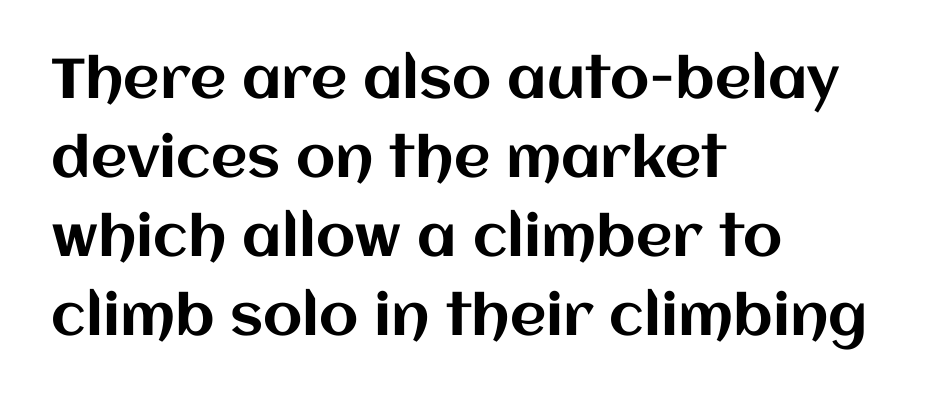
{"italic": "no", "width": "normal", "stroke_contrast": "medium", "x_height": "large", "monospaced": "no", "underline": "no", "align": "left", "line_spacing": "normal", "line_spacing_ratio": 1.41, "letter_spacing": "normal", "letter_spacing_em": 0.0, "glyph_px": 56}
